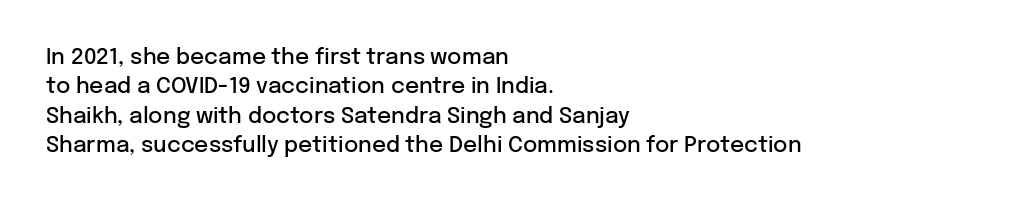
{"italic": "no", "bold": "semi", "underline": "no", "align": "left", "line_spacing": "normal", "line_spacing_ratio": 1.34, "letter_spacing": "normal", "letter_spacing_em": 0.0, "glyph_px": 22}
